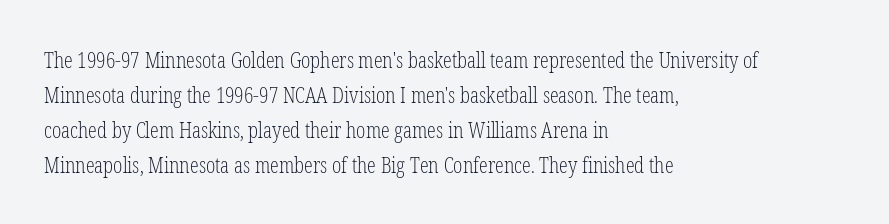
Q: Is the text bold? A: No.
Q: Is the text italic (slanted)? A: No, it is upright.
Q: Is the text underlined? A: No.
Q: How is the paragraph aligned? A: Left-aligned.
Q: Is the spacing between letters normal or unusually wide? A: Normal.
Q: Is the spacing between lines tight, normal or loose? A: Normal.
